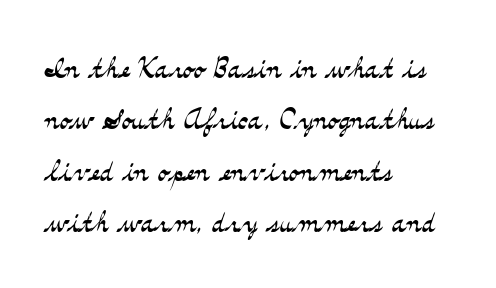
In terms of letterform style, serifs are clearly present. The lines sit at an ordinary, default distance from one another. Each line starts at the same left margin while the right side varies. These lines are rendered in a variable-pitch font. Default kerning and tracking; the words read as compact shapes. Honestly, there is no underline to notice here at all.
